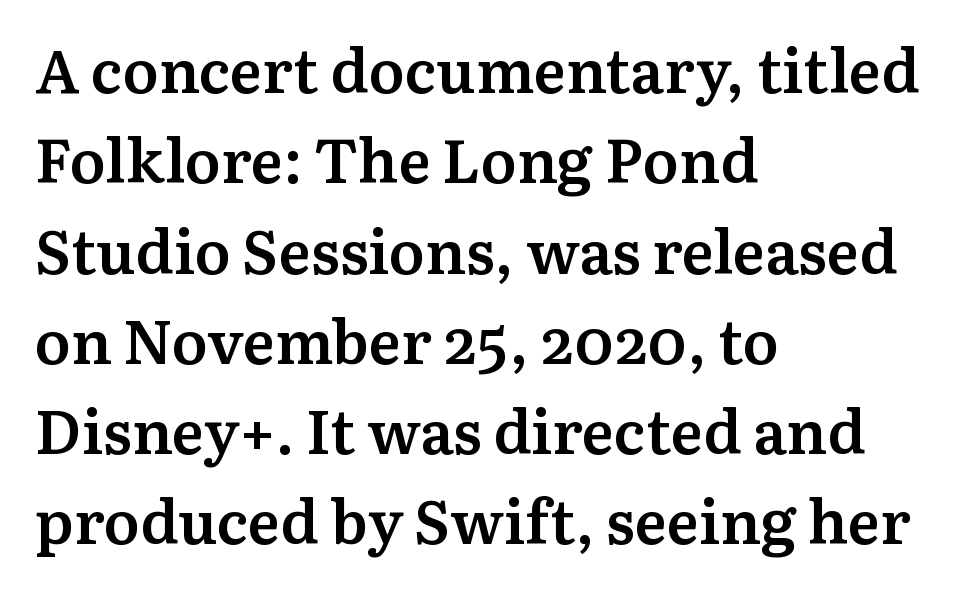
The image shows 61 px semibold serif type, upright; set left-aligned, normal line spacing (1.48x), normal letter spacing, not underlined; medium stroke contrast and a medium x-height.
